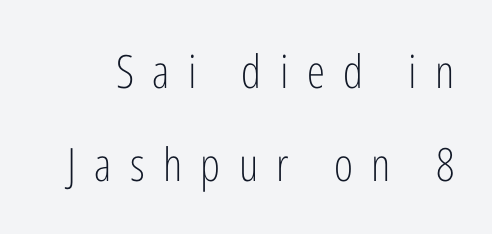
{"serif": "no", "italic": "no", "bold": "no", "weight": "light", "width": "condensed", "stroke_contrast": "low", "x_height": "medium", "monospaced": "no", "underline": "no", "line_spacing": "loose", "line_spacing_ratio": 2.03, "letter_spacing": "wide", "letter_spacing_em": 0.4, "glyph_px": 46}
